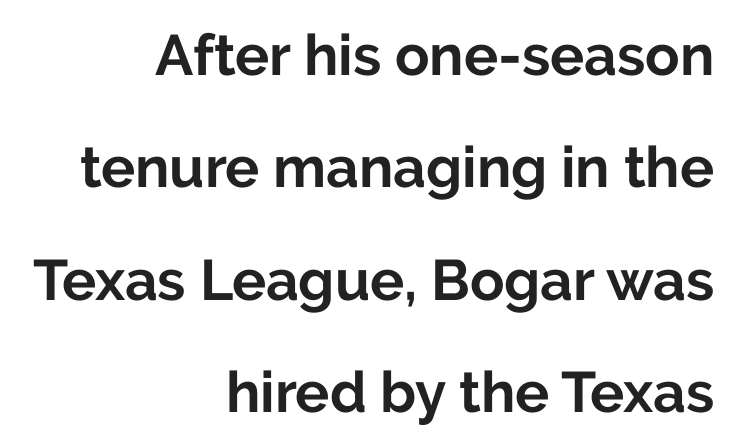
{"serif": "no", "italic": "no", "bold": "yes", "weight": "bold", "width": "normal", "stroke_contrast": "low", "x_height": "medium", "monospaced": "no", "underline": "no", "align": "right", "line_spacing": "loose", "line_spacing_ratio": 1.97, "letter_spacing": "normal", "letter_spacing_em": 0.0, "glyph_px": 57}
